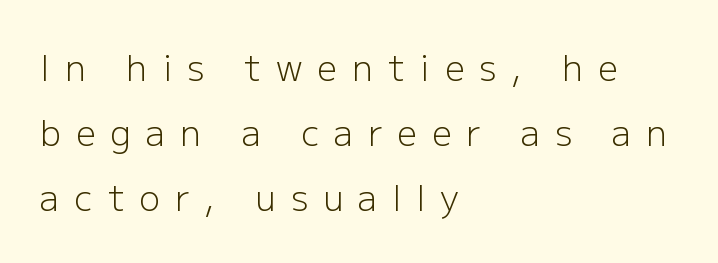
The image shows 35 px light sans-serif type, upright; set left-aligned, line spacing 1.86x, unusually wide letter spacing (+0.43 em), not underlined; low stroke contrast and a medium x-height.
